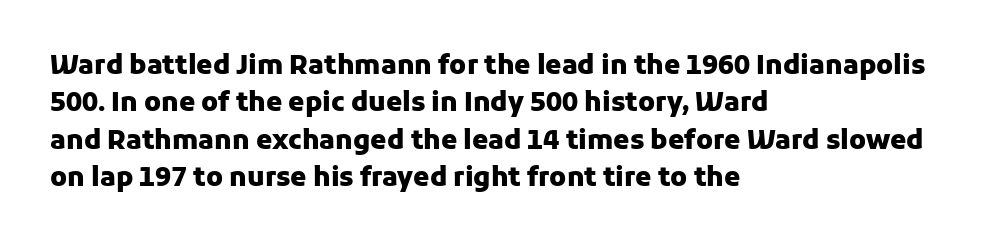
When letters stand straight like this, we call the style roman or upright. A clean baseline with only descenders dipping below it. Horizontally, the lines are justified to the leading edge only. Is there much room between lines? A standard amount, neither cramped nor airy.
